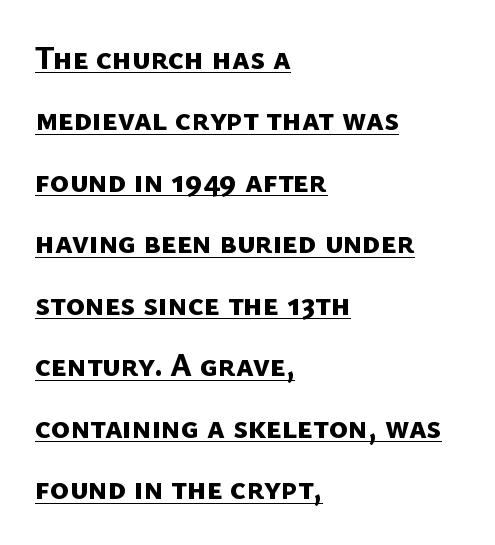
Q: Is the text bold? A: Yes.
Q: Is the typeface a serif or a sans-serif typeface? A: Sans-serif.
Q: Is the text underlined? A: Yes.
Q: How is the paragraph aligned? A: Left-aligned.
Q: Is the spacing between letters normal or unusually wide? A: Normal.
Q: Is the spacing between lines tight, normal or loose? A: Loose.
Q: Width (condensed, normal, or wide)? A: Normal.
Q: Stroke contrast? A: Low.
Q: x-height? A: Medium.
Q: Monospaced? A: No.
